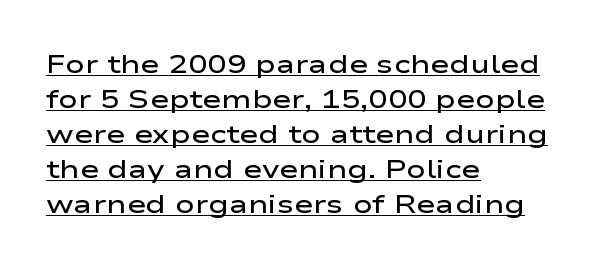
Q: Is the text bold? A: Semi-bold.
Q: Is the text italic (slanted)? A: No, it is upright.
Q: Is the text underlined? A: Yes.
Q: How is the paragraph aligned? A: Left-aligned.
Q: Is the spacing between letters normal or unusually wide? A: Normal.
Q: Is the spacing between lines tight, normal or loose? A: Normal.
